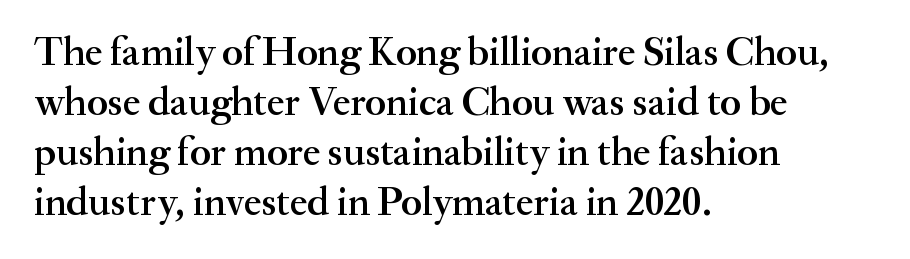
Character widths vary here, with narrow letters taking less room than wide ones. Old-style or modern, the face here clearly has serifs. Evenly set lines give the paragraph a standard silhouette. Each glyph is drawn with semibold strokes, heavier than normal yet not fully bold. Typeset ragged right — the left edge is the straight one.
